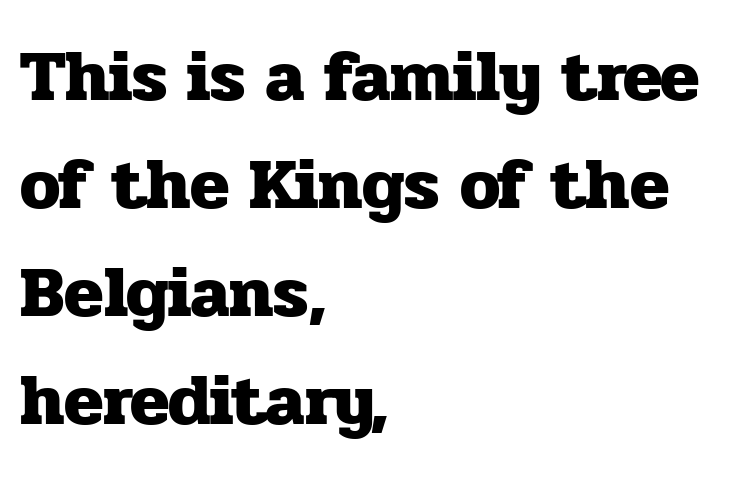
Q: Is the text bold? A: Yes.
Q: Is the text italic (slanted)? A: No, it is upright.
Q: Is the typeface a serif or a sans-serif typeface? A: Serif.
Q: Is the text underlined? A: No.
Q: How is the paragraph aligned? A: Left-aligned.
Q: Is the spacing between letters normal or unusually wide? A: Normal.
Q: Is the spacing between lines tight, normal or loose? A: Normal.
Q: Width (condensed, normal, or wide)? A: Normal.
Q: Stroke contrast? A: Low.
Q: x-height? A: Medium.
Q: Monospaced? A: No.
